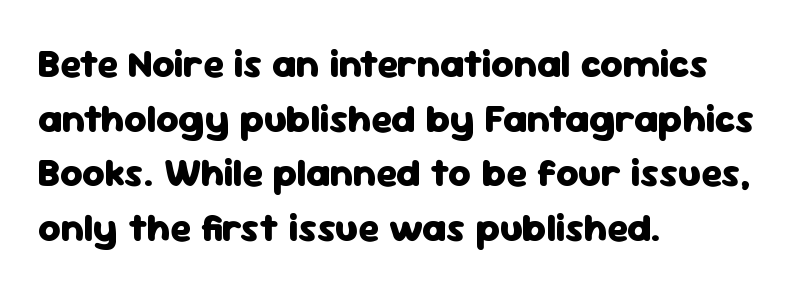
The letters carry no serifs — their stems end cleanly without finishing strokes. You could not count columns in this text — the font is proportionally spaced. Notice how the passage keeps a crisp vertical edge on the left only. The face used here has the dense, thick strokes of a bold. The string is rendered with underlining switched off. The passage shown has conventional tracking throughout.
